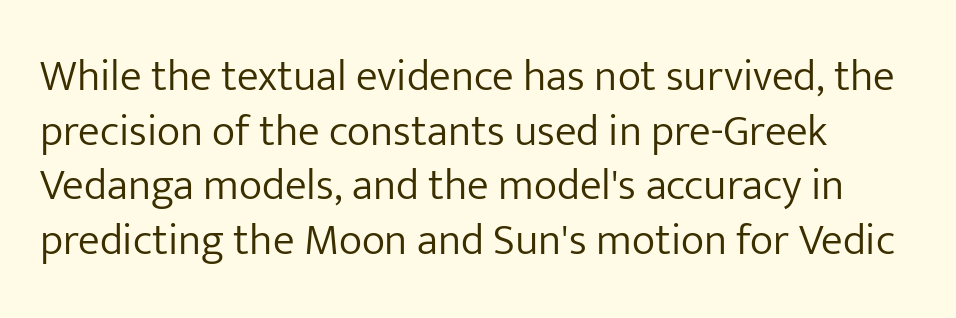
Q: Is the text bold? A: No.
Q: Is the text italic (slanted)? A: No, it is upright.
Q: Is the typeface a serif or a sans-serif typeface? A: Sans-serif.
Q: Is the text underlined? A: No.
Q: How is the paragraph aligned? A: Left-aligned.
Q: Is the spacing between letters normal or unusually wide? A: Normal.
Q: Width (condensed, normal, or wide)? A: Normal.
Q: Stroke contrast? A: Low.
Q: x-height? A: Medium.
Q: Monospaced? A: No.
